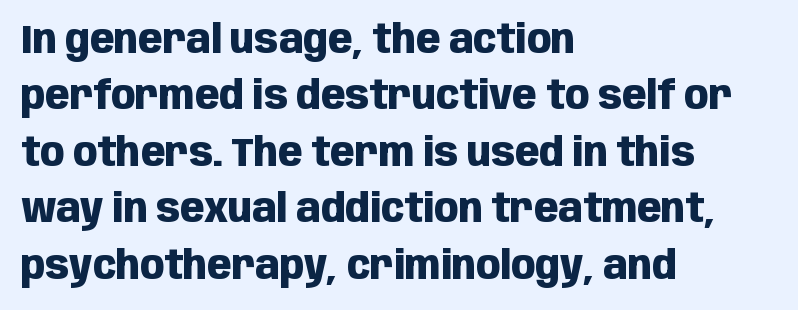
The image shows 40 px heavy, condensed sans-serif type, upright; set left-aligned, normal line spacing (1.41x), normal letter spacing, not underlined; low stroke contrast and a large x-height.
